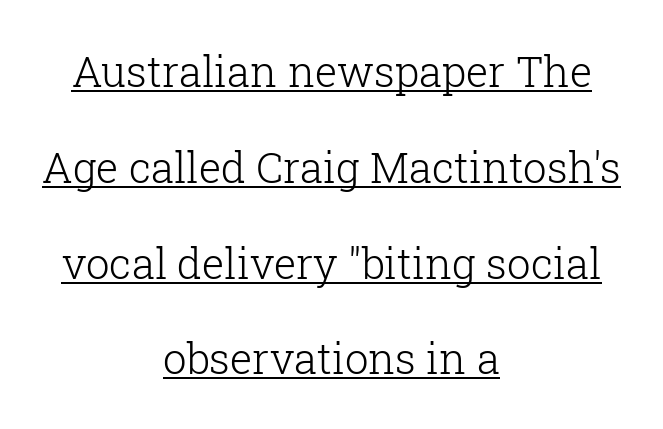
Glyph-to-glyph distance matches everyday printed text. The lines are quadded center. Each new line begins a long way beneath the previous one. A typesetter would call this proportional, since set widths differ per character. The string is rendered with underlining switched on.
